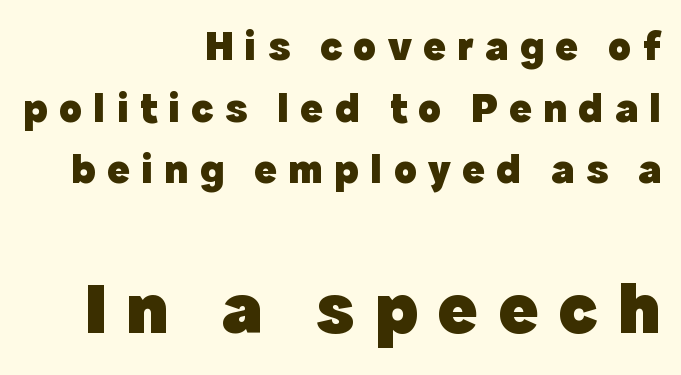
{"serif": "no", "italic": "no", "bold": "yes", "weight": "heavy", "width": "normal", "x_height": "medium", "monospaced": "no", "underline": "no", "align": "right", "line_spacing": "normal", "line_spacing_ratio": 1.47, "letter_spacing": "wide", "letter_spacing_em": 0.27, "larger_block": "second", "size_ratio": 1.76, "glyph_px": 74}
